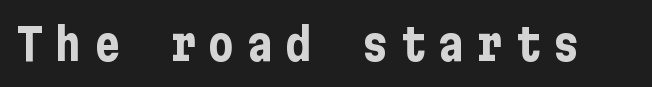
In terms of posture, this sample is upright. To sum up the face: it is a sans, with no serifs. Type without underlining. Weight: bold. Loose tracking; the words dissolve into strings of separated letters.
